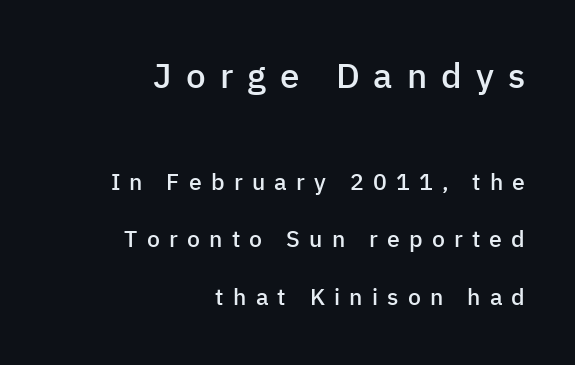
Q: Is the text bold? A: Semi-bold.
Q: Is the text italic (slanted)? A: No, it is upright.
Q: Is the typeface a serif or a sans-serif typeface? A: Sans-serif.
Q: Is the text underlined? A: No.
Q: How is the paragraph aligned? A: Right-aligned.
Q: Is the spacing between letters normal or unusually wide? A: Unusually wide.
Q: Is the spacing between lines tight, normal or loose? A: Loose.
Q: Which block of text is set in a larger size, the first (top) or the second (bottom)? A: The first (top) one.
Q: Width (condensed, normal, or wide)? A: Normal.
Q: Stroke contrast? A: Low.
Q: x-height? A: Medium.
Q: Monospaced? A: No.
